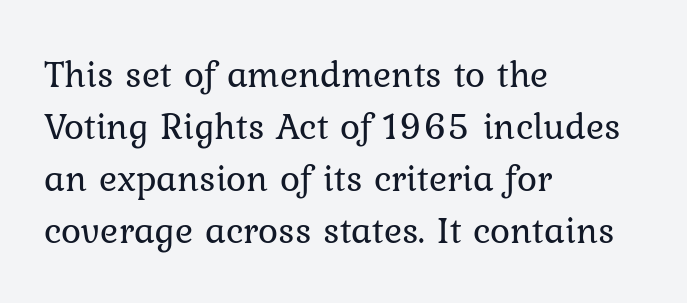
The weight would be labelled regular, book, light, or lighter still. These lines stack with their left ends in a neat column. The string is rendered with underlining switched off. Quick note: interline space is typical. The font's upright variant was chosen for this text. Does extra space separate the letters? No, they use regular spacing.
